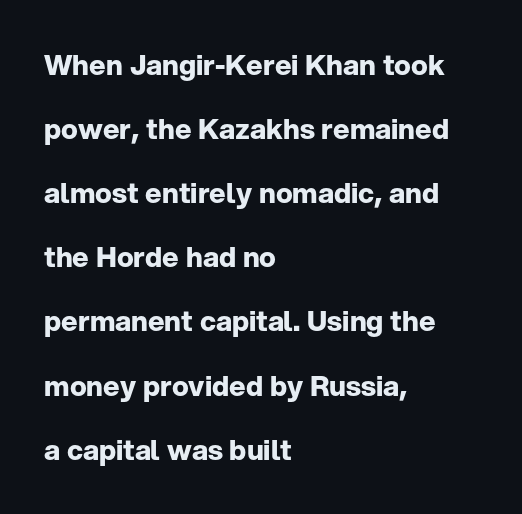
The passage shown stacks its lines with a broad gap. The gaps between neighbouring characters are ordinary and unremarkable. The passage shown is not underscored anywhere. A full-strength bold gives these letters their thick strokes. A typesetter would label this face a sans. Caption: multi-line text, flush left, ragged right.
